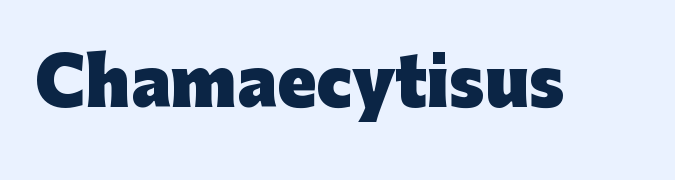
Between one letter and the next there's only the usual sliver of space. Note the varied advance widths — an 'i' is clearly narrower than an 'm'. Rendered with straight, roman letterforms. Beneath every word, the page is bare. Plenty of ink on the page — the face is bold.
